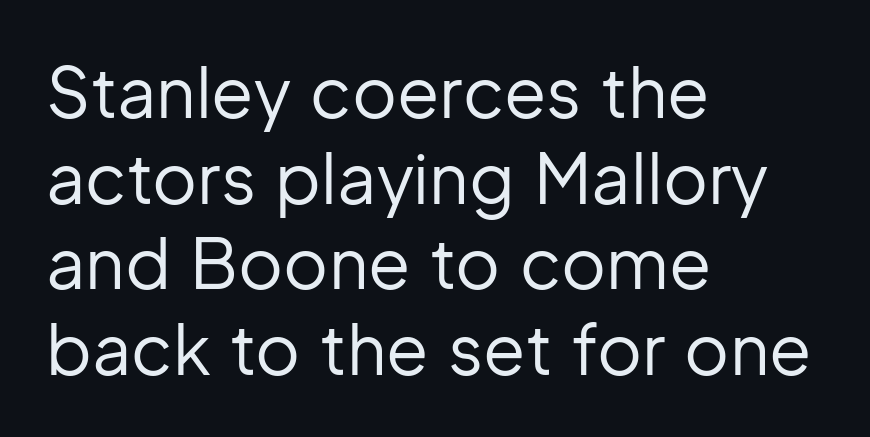
{"serif": "no", "italic": "no", "bold": "no", "weight": "regular", "width": "normal", "stroke_contrast": "low", "x_height": "medium", "monospaced": "no", "underline": "no", "align": "left", "line_spacing_ratio": 1.24, "letter_spacing": "normal", "letter_spacing_em": 0.0, "glyph_px": 69}
